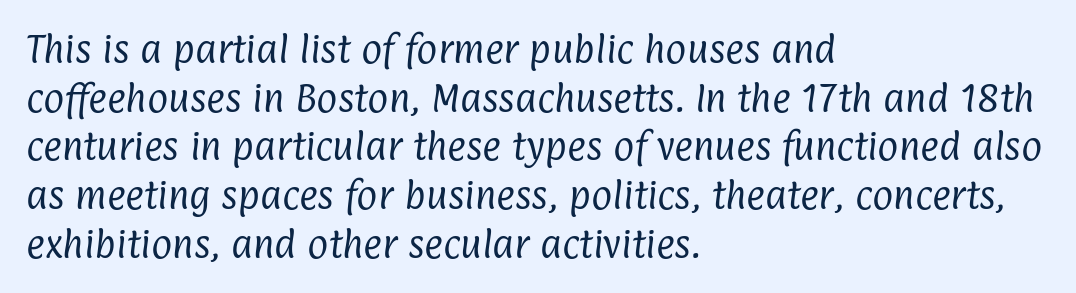
{"serif": "no", "bold": "no", "weight": "regular", "width": "condensed", "stroke_contrast": "low", "x_height": "medium", "monospaced": "no", "underline": "no", "align": "left", "line_spacing": "normal", "line_spacing_ratio": 1.52, "letter_spacing": "normal", "letter_spacing_em": 0.0, "glyph_px": 32}
